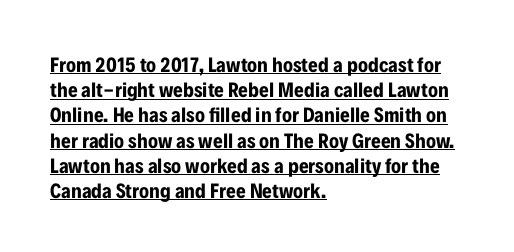
If you drew a line through each stem, it would be perfectly vertical. The paragraph shown leans on its left margin. Does the weight exceed regular? Yes, all the way to bold. Every word sits above its own underline.
